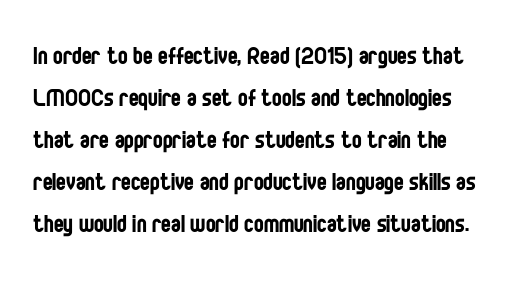
The image shows 29 px regular-weight, condensed sans-serif type, upright; set left-aligned, normal line spacing (1.45x), normal letter spacing, not underlined; low stroke contrast and a large x-height.
